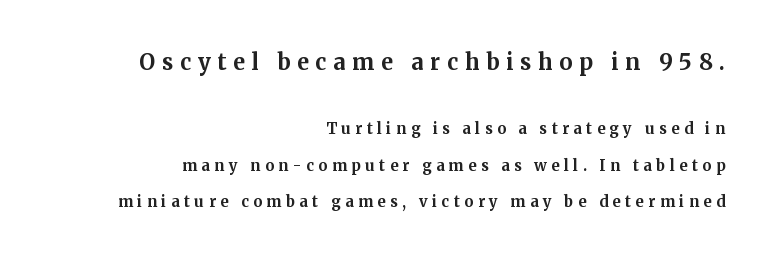
The image shows 22 px bold type, upright; set right-aligned, loose line spacing (2.43x), unusually wide letter spacing (+0.31 em), not underlined; the first (top) block is 1.47x larger.
